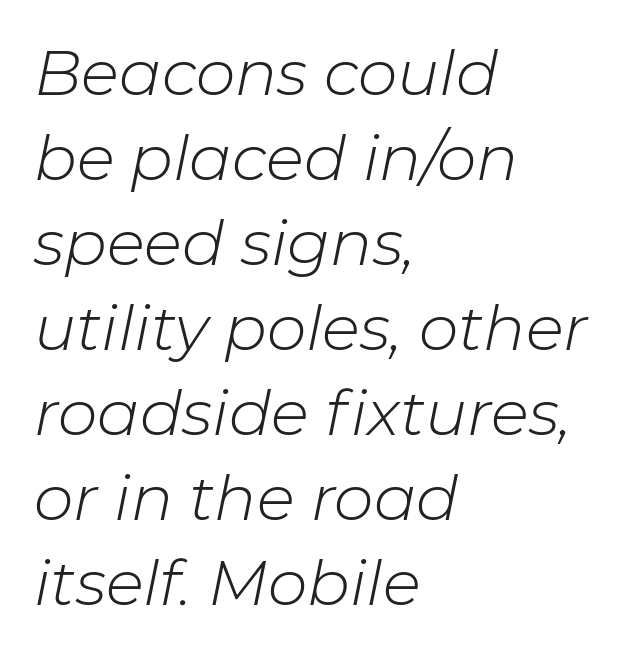
{"italic": "yes", "lean": "right", "slant_degrees": 11, "bold": "no", "weight": "light", "width": "normal", "stroke_contrast": "low", "x_height": "medium", "monospaced": "no", "underline": "no", "align": "left", "line_spacing": "normal", "line_spacing_ratio": 1.35, "letter_spacing": "normal", "letter_spacing_em": 0.0, "glyph_px": 63}
